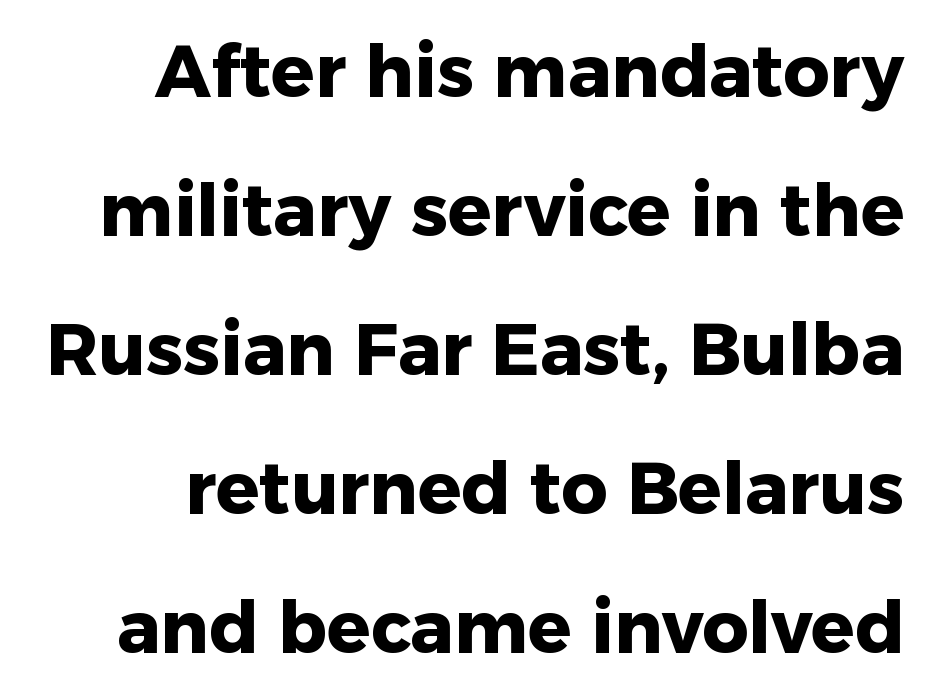
Q: Is the text bold? A: Yes.
Q: Is the text italic (slanted)? A: No, it is upright.
Q: Is the typeface a serif or a sans-serif typeface? A: Sans-serif.
Q: Is the text underlined? A: No.
Q: Is the spacing between letters normal or unusually wide? A: Normal.
Q: Is the spacing between lines tight, normal or loose? A: Loose.
Q: Width (condensed, normal, or wide)? A: Normal.
Q: Stroke contrast? A: Low.
Q: x-height? A: Medium.
Q: Monospaced? A: No.
